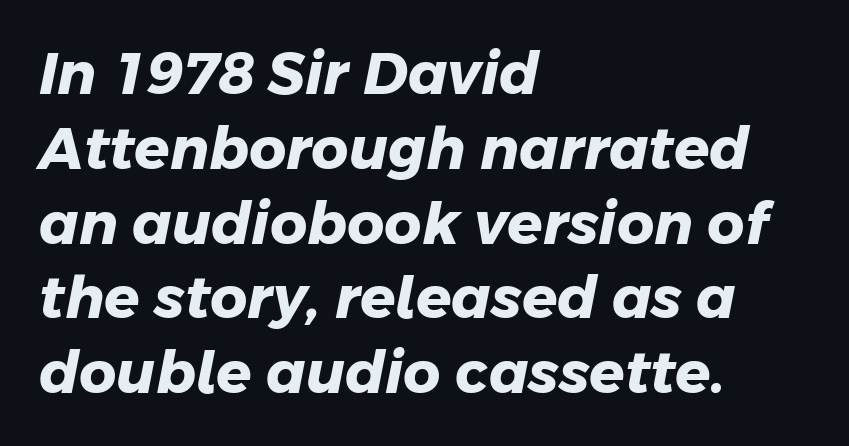
{"serif": "no", "bold": "yes", "weight": "heavy", "width": "normal", "stroke_contrast": "low", "x_height": "medium", "monospaced": "no", "underline": "no", "align": "left", "line_spacing": "normal", "line_spacing_ratio": 1.29, "letter_spacing": "normal", "letter_spacing_em": 0.0, "glyph_px": 58}
